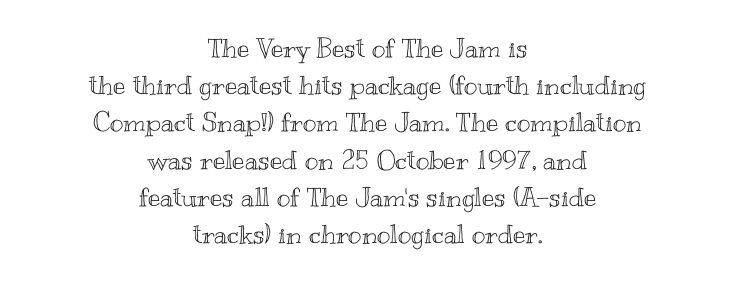
The image shows 26 px text type, upright; set centered, normal line spacing (1.43x), normal letter spacing, not underlined.
